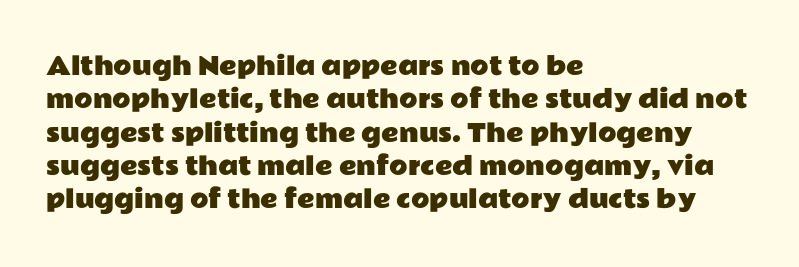
{"italic": "no", "underline": "no", "align": "left", "line_spacing": "normal", "line_spacing_ratio": 1.39, "letter_spacing": "normal", "letter_spacing_em": 0.0, "glyph_px": 24}
